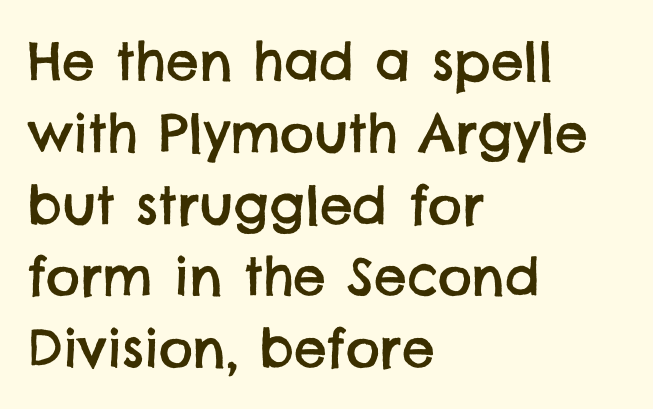
The space beneath each line is pristine and unruled. Short and long lines alike share a common starting point at left. Regarding serifs, this sample does without them. Compared with typical paragraphs, the rows here are spaced about the same. Proportional: the letters do not fall into vertical columns.
